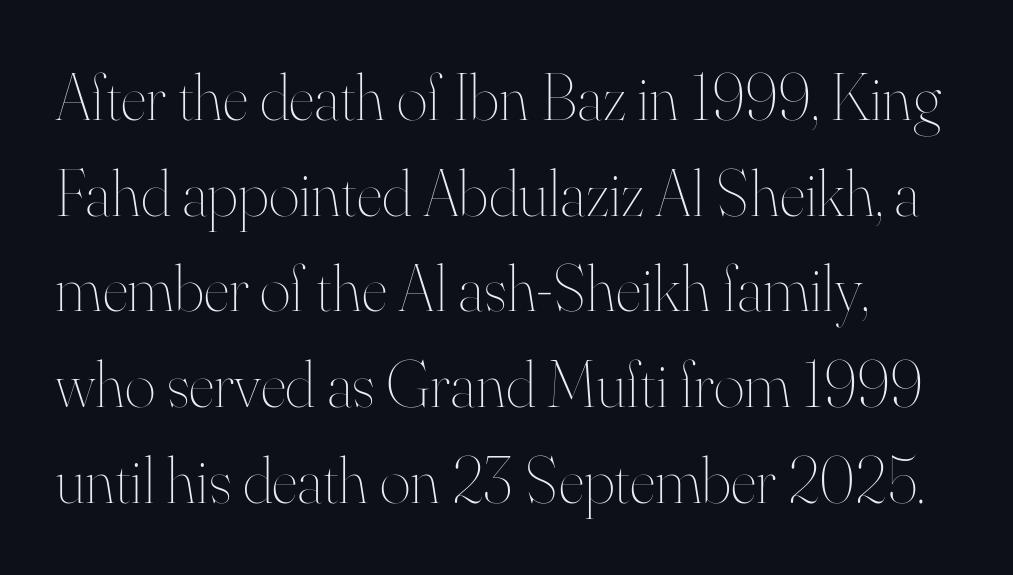
The image shows 66 px thin type, upright; set normal line spacing (1.45x), normal letter spacing, not underlined; high stroke contrast and a small x-height.
